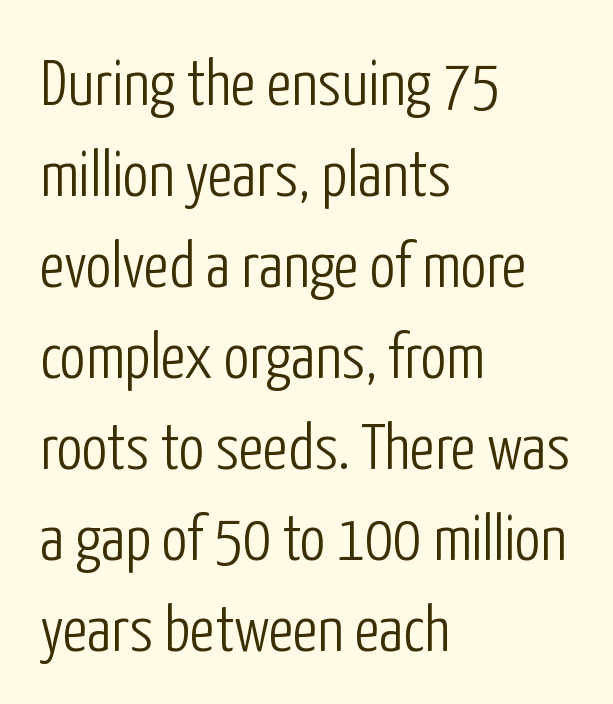
The glyphs are unaccompanied by any horizontal stroke below them. Examine the stroke ends and you'll find no serifs. Reading down the column, the eye jumps a familiar distance to each next line. If you drew a line through each stem, it would be perfectly vertical. The rag falls on the right side of this text block. Varying glyph widths throughout — classic text-font behaviour.
